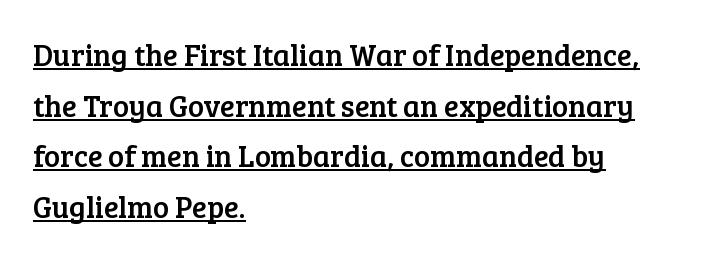
These lines are set flush left with a ragged right edge. A typesetter would label this face a serif. The rendering keeps characters at their native spacing. The lettering holds an erect, upright posture throughout.
